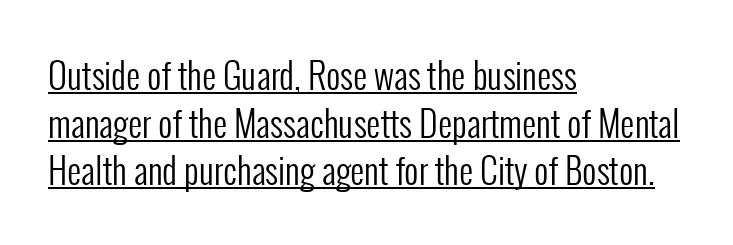
{"serif": "no", "italic": "no", "bold": "no", "weight": "regular", "width": "condensed", "stroke_contrast": "low", "x_height": "medium", "monospaced": "no", "underline": "yes", "align": "left", "line_spacing": "normal", "line_spacing_ratio": 1.36, "letter_spacing": "normal", "letter_spacing_em": 0.0, "glyph_px": 35}
